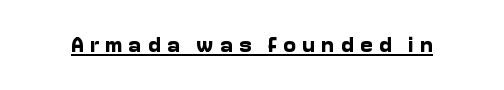
{"italic": "no", "bold": "yes", "underline": "yes", "letter_spacing": "wide", "letter_spacing_em": 0.27, "glyph_px": 22}
